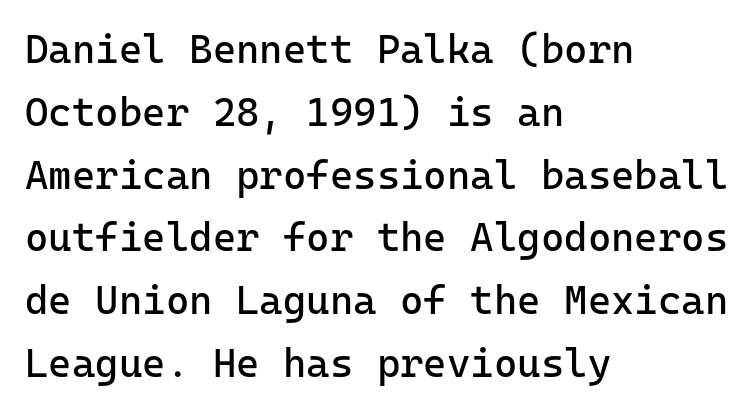
The font sits on the lighter half of the weight spectrum, regular included. The letters stand upright; this is a roman face. These lines are rendered in a fixed-pitch font. Words appear dense and cohesive because spacing is normal. Does the copy run flush right? No — it runs flush left. Does the type have serifs? No, each stem ends abruptly.
